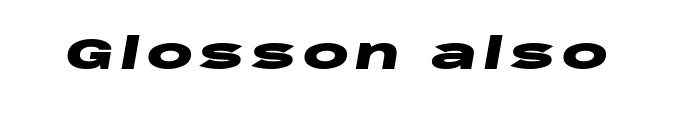
Q: Is the text bold? A: Yes.
Q: Is the text italic (slanted)? A: Yes, it leans right by about 10 degrees.
Q: Is the text underlined? A: No.
Q: Width (condensed, normal, or wide)? A: Wide.
Q: Stroke contrast? A: Low.
Q: x-height? A: Large.
Q: Monospaced? A: No.
